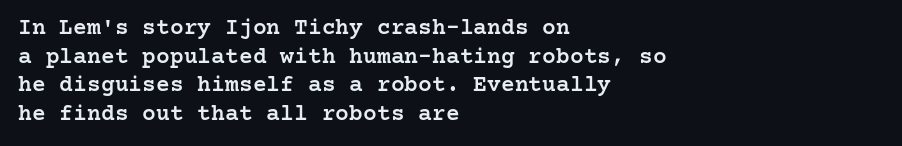
The image shows 23 px text type, upright; set left-aligned, line spacing 1.24x, normal letter spacing, not underlined.
